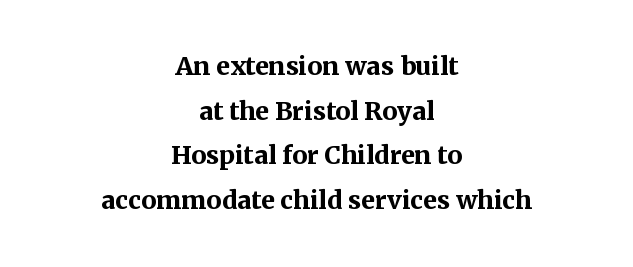
Reading down the block, each line starts at a different indent, mirrored at its end. Italic: no, the glyphs are upright roman. Has an underline been added? It has not. The type is set solid horizontally, with unmodified tracking. The strokes are fattened all the way to bold.
